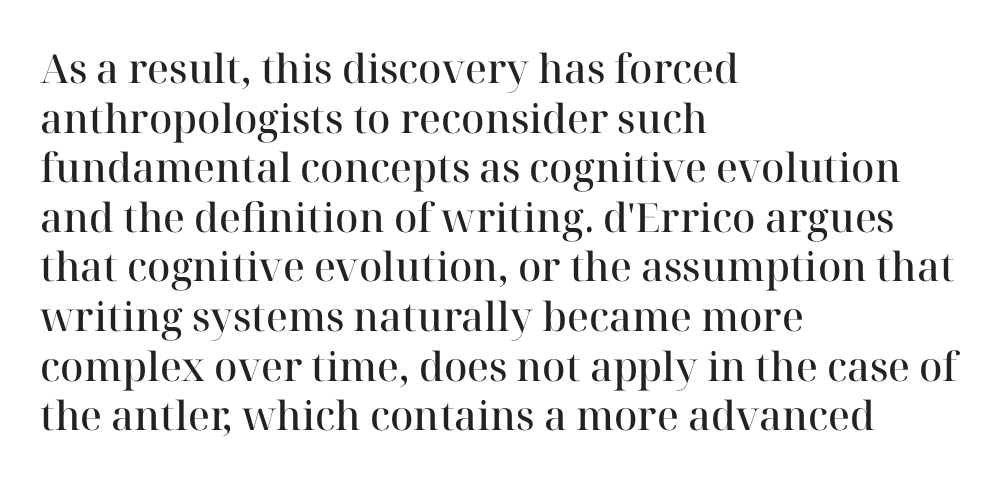
Q: Is the text bold? A: Semi-bold.
Q: Is the text italic (slanted)? A: No, it is upright.
Q: Is the typeface a serif or a sans-serif typeface? A: Serif.
Q: Is the text underlined? A: No.
Q: How is the paragraph aligned? A: Left-aligned.
Q: Is the spacing between letters normal or unusually wide? A: Normal.
Q: Width (condensed, normal, or wide)? A: Normal.
Q: Stroke contrast? A: High.
Q: x-height? A: Medium.
Q: Monospaced? A: No.
